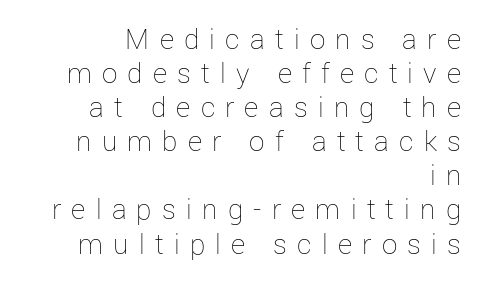
Q: Is the text bold? A: No.
Q: Is the text italic (slanted)? A: No, it is upright.
Q: Is the text underlined? A: No.
Q: How is the paragraph aligned? A: Right-aligned.
Q: Is the spacing between letters normal or unusually wide? A: Unusually wide.
Q: Is the spacing between lines tight, normal or loose? A: Tight.
Q: Width (condensed, normal, or wide)? A: Normal.
Q: Stroke contrast? A: Low.
Q: x-height? A: Medium.
Q: Monospaced? A: No.
